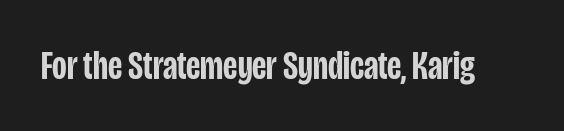
The image shows 40 px semibold, condensed sans-serif type, upright; set normal letter spacing, not underlined; low stroke contrast and a large x-height.
